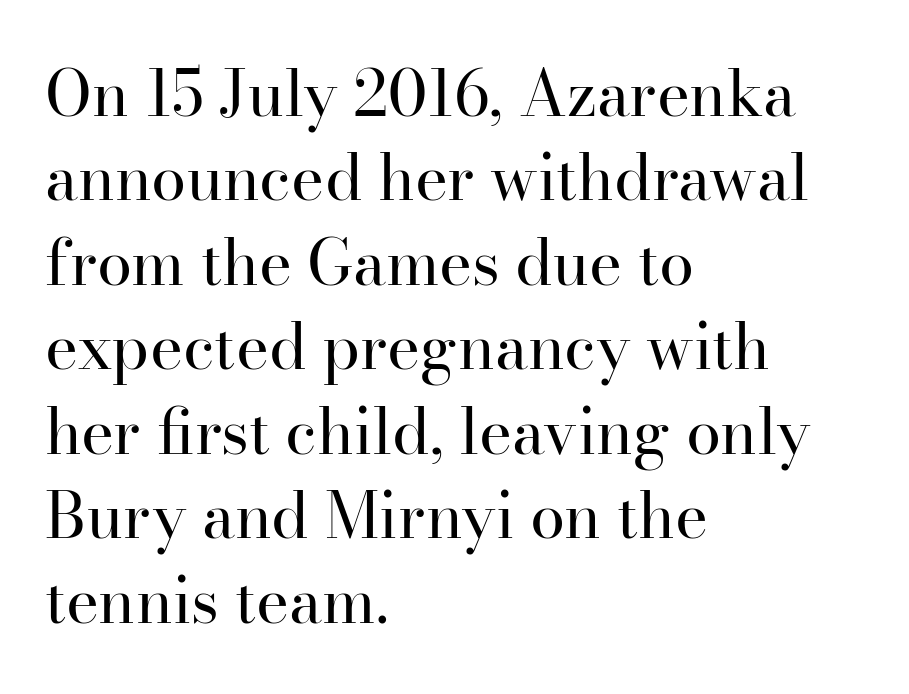
The image shows 63 px regular-weight serif type, upright; set left-aligned, normal line spacing (1.34x), normal letter spacing, not underlined; high stroke contrast and a small x-height.
